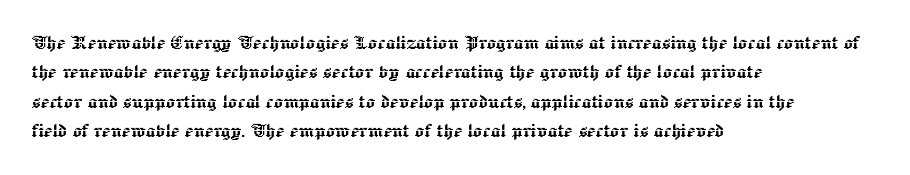
{"italic": "no", "underline": "no", "align": "left", "line_spacing": "normal", "line_spacing_ratio": 1.28, "letter_spacing": "normal", "letter_spacing_em": 0.0, "glyph_px": 23}
